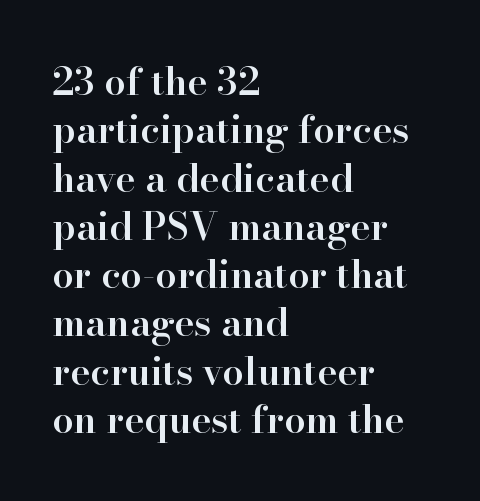
Looks like regular typesetting: each glyph gets only the width it needs. Classification — serif. These lines sit exactly where default settings would place them. Glance below the letters and you will spot only blank space.
